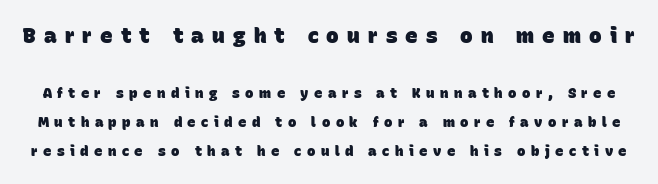
Q: Is the text bold? A: Yes.
Q: Is the text underlined? A: No.
Q: Is the spacing between letters normal or unusually wide? A: Unusually wide.
Q: Is the spacing between lines tight, normal or loose? A: Loose.
Q: Which block of text is set in a larger size, the first (top) or the second (bottom)? A: The first (top) one.
